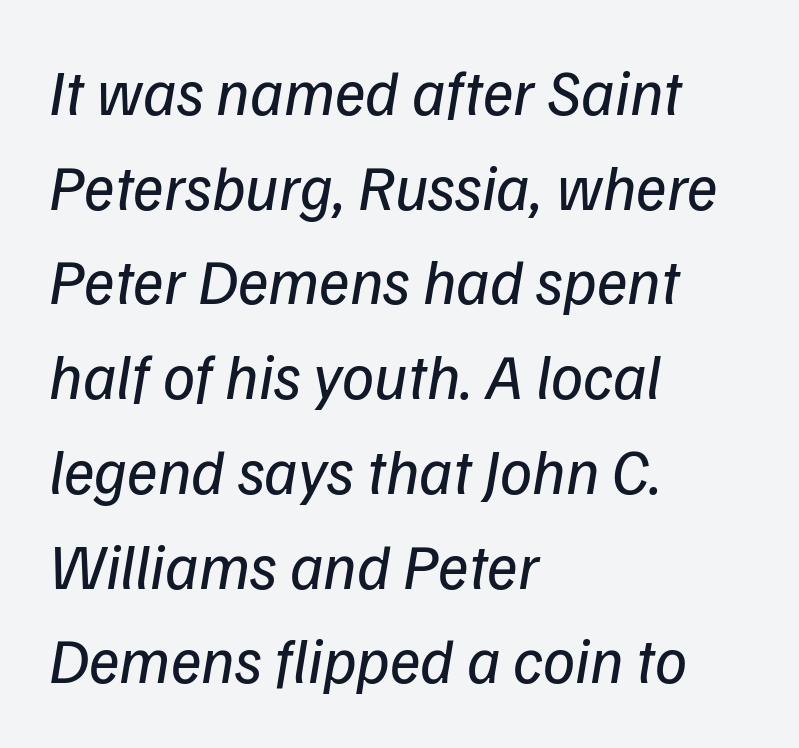
{"italic": "yes", "lean": "right", "slant_degrees": 9, "bold": "no", "weight": "regular", "width": "normal", "stroke_contrast": "low", "x_height": "medium", "monospaced": "no", "underline": "no", "align": "left", "line_spacing": "normal", "line_spacing_ratio": 1.48, "letter_spacing": "normal", "letter_spacing_em": 0.0, "glyph_px": 64}
